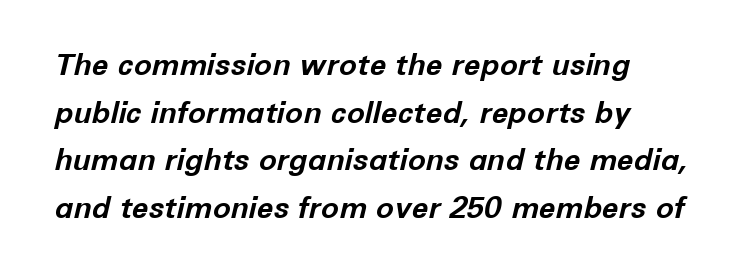
Q: Is the text bold? A: Yes.
Q: Is the text italic (slanted)? A: Yes, it leans right by about 12 degrees.
Q: Is the text underlined? A: No.
Q: Is the spacing between letters normal or unusually wide? A: Normal.
Q: Is the spacing between lines tight, normal or loose? A: Normal.
Q: Width (condensed, normal, or wide)? A: Normal.
Q: Stroke contrast? A: Low.
Q: x-height? A: Medium.
Q: Monospaced? A: No.
